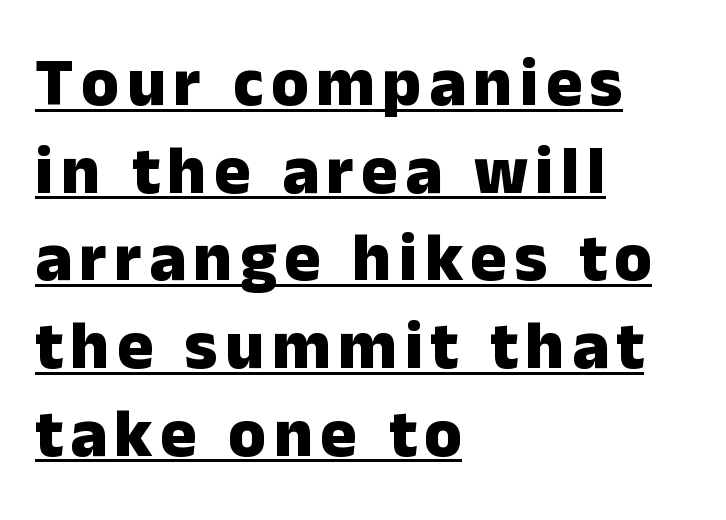
Q: Is the text bold? A: Yes.
Q: Is the text italic (slanted)? A: No, it is upright.
Q: Is the typeface a serif or a sans-serif typeface? A: Sans-serif.
Q: Is the text underlined? A: Yes.
Q: How is the paragraph aligned? A: Left-aligned.
Q: Is the spacing between lines tight, normal or loose? A: Normal.
Q: Width (condensed, normal, or wide)? A: Normal.
Q: Stroke contrast? A: Low.
Q: x-height? A: Medium.
Q: Monospaced? A: No.
